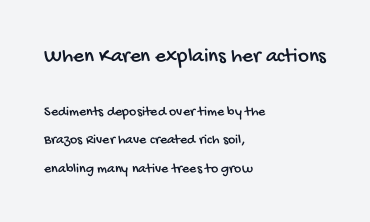
The image shows 21 px text type; set left-aligned, loose line spacing (2.04x), normal letter spacing, not underlined; the first (top) block is 1.5x larger.
